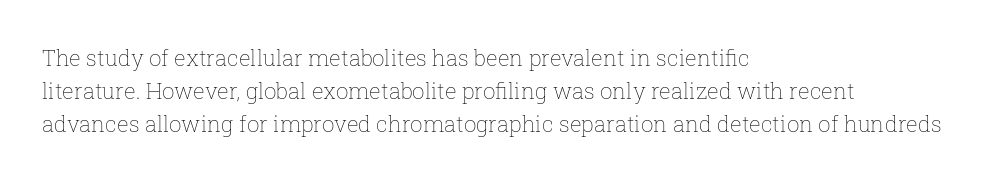
Tall strokes in this sample are plumb rather than angled. Weight: regular or lighter. Tracking value appears to be zero — textbook default spacing. The passage shown stacks its lines at a standard gap. The lines in this sample share a left origin and differ only in where they stop. Anything drawn beneath the words? Only blank space.
